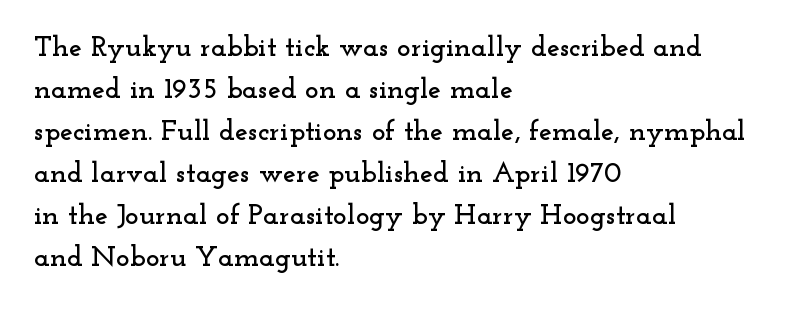
The image shows 29 px wide serif type, upright; set left-aligned, normal line spacing (1.45x), normal letter spacing, not underlined; low stroke contrast and a small x-height.
